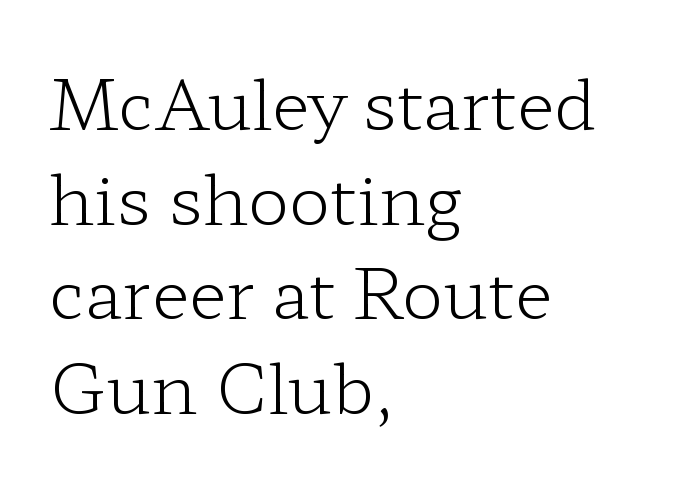
{"serif": "yes", "italic": "no", "bold": "no", "weight": "light", "width": "wide", "stroke_contrast": "low", "x_height": "medium", "monospaced": "no", "underline": "no", "align": "left", "line_spacing": "normal", "line_spacing_ratio": 1.37, "letter_spacing": "normal", "letter_spacing_em": 0.0, "glyph_px": 69}
